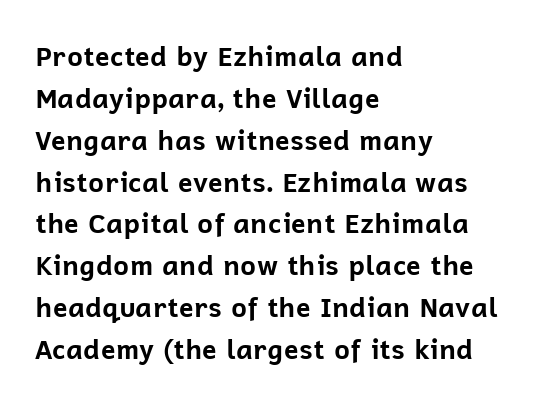
Q: Is the text bold? A: Yes.
Q: Is the text italic (slanted)? A: No, it is upright.
Q: Is the text underlined? A: No.
Q: How is the paragraph aligned? A: Left-aligned.
Q: Is the spacing between letters normal or unusually wide? A: Normal.
Q: Is the spacing between lines tight, normal or loose? A: Normal.
